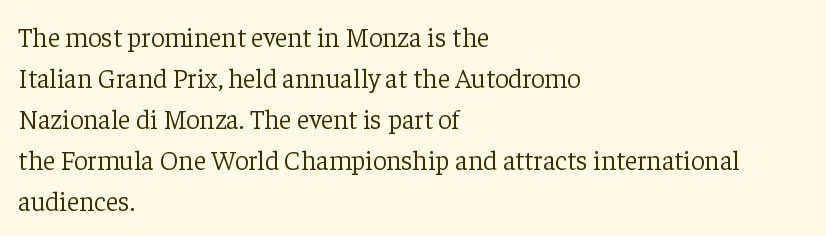
On a weight scale, this lands at 450 or below. The passage shown has conventional tracking throughout. A normal amount of white space separates one row of letters from the next. The rag falls on the right side of this text block.
